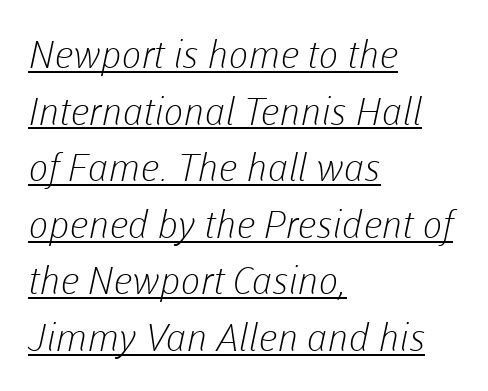
Caption: multi-line text, flush left, ragged right. Letterform terminals end flat and unadorned throughout the passage. Leading: standard. Underlining? Definitely there. Think of a printed novel: that variable character pitch is what you see here. Weight class: somewhere from thin through regular.
